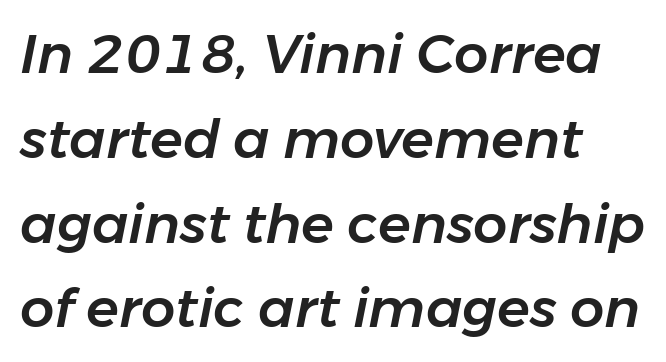
The image shows 54 px text type, italic (leaning right); set left-aligned, normal line spacing (1.57x), normal letter spacing, not underlined; low stroke contrast and a medium x-height.
